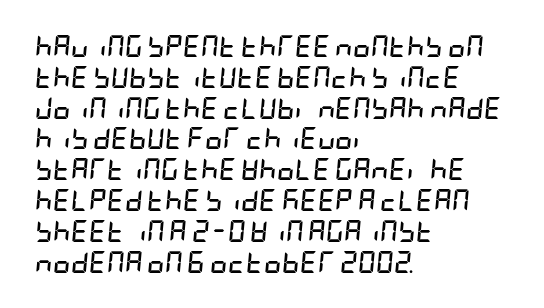
Q: Is the text bold? A: Yes.
Q: Is the text italic (slanted)? A: Yes, it leans right by about 5 degrees.
Q: Is the text underlined? A: No.
Q: How is the paragraph aligned? A: Left-aligned.
Q: Is the spacing between letters normal or unusually wide? A: Normal.
Q: Is the spacing between lines tight, normal or loose? A: Normal.
